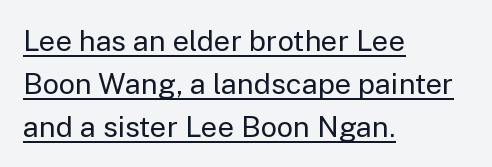
{"serif": "no", "italic": "no", "bold": "no", "weight": "regular", "width": "normal", "stroke_contrast": "low", "x_height": "medium", "monospaced": "no", "underline": "yes", "align": "left", "line_spacing": "normal", "line_spacing_ratio": 1.48, "letter_spacing": "normal", "letter_spacing_em": 0.0, "glyph_px": 29}
